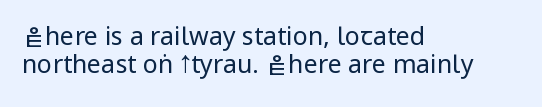
{"italic": "no", "bold": "no", "underline": "no", "align": "left", "line_spacing": "tight", "line_spacing_ratio": 1.13, "letter_spacing": "normal", "letter_spacing_em": 0.0, "glyph_px": 25}
